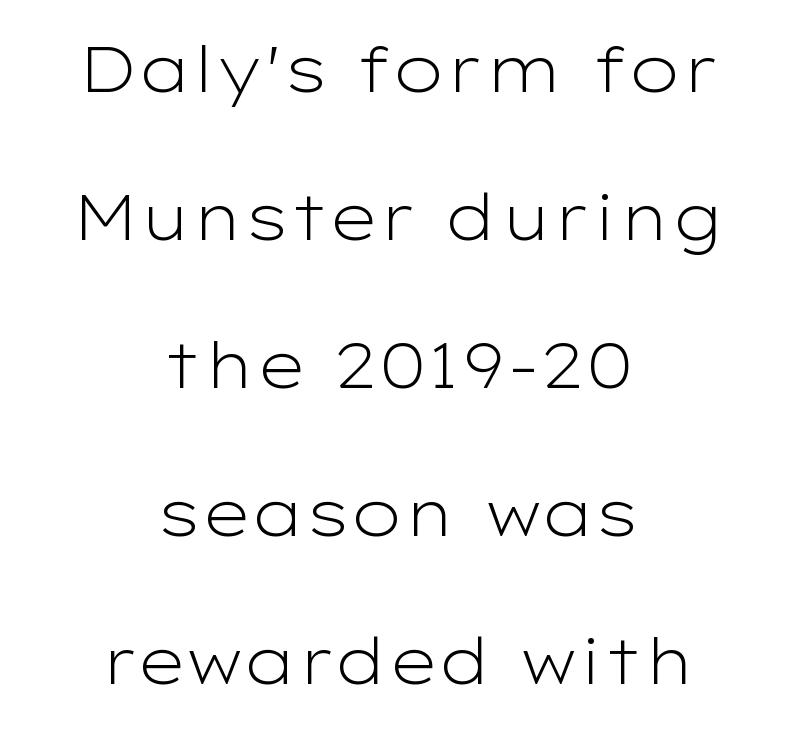
This is sans-serif lettering, the kind often seen on screens and signage. A light-to-regular cut is what we see here. The lines are quadded center. Vertical strokes here are truly vertical. Do the characters align in a grid? No, the font is proportional. Check the space under the baseline: it is left empty.
